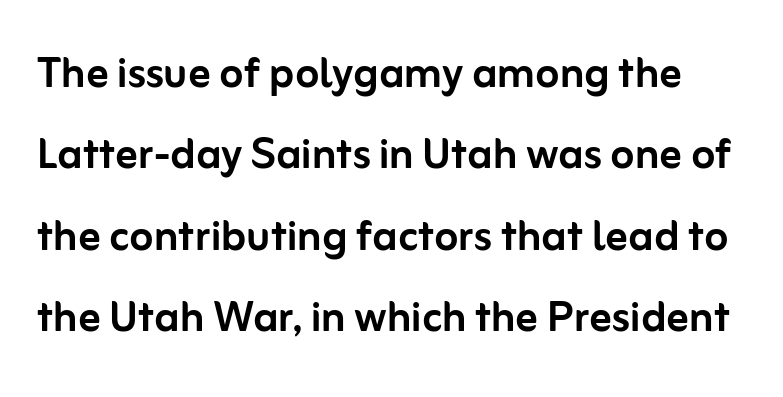
The image shows 55 px sans-serif type, upright; set normal line spacing (1.48x), normal letter spacing, not underlined; low stroke contrast and a medium x-height.
